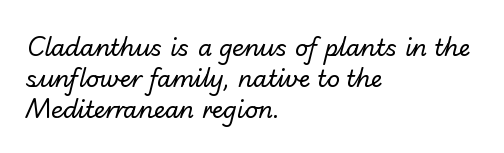
These glyphs show unthickened strokes, regular width or finer. If you measured baseline to baseline, you'd find a middling distance. Glance below the letters and you will spot only blank space. Line starts are locked; line ends wander. Honestly, the letter spacing is just normal — you wouldn't notice it.
